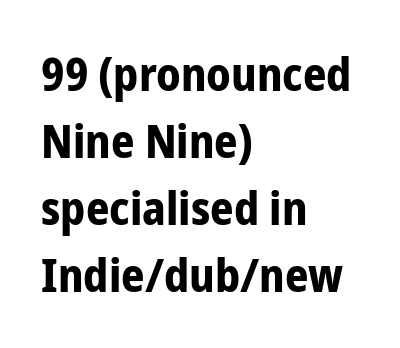
Upright lettering throughout. Words appear dense and cohesive because spacing is normal. Looks like regular typesetting: each glyph gets only the width it needs. Clear beneath every line of the passage.
